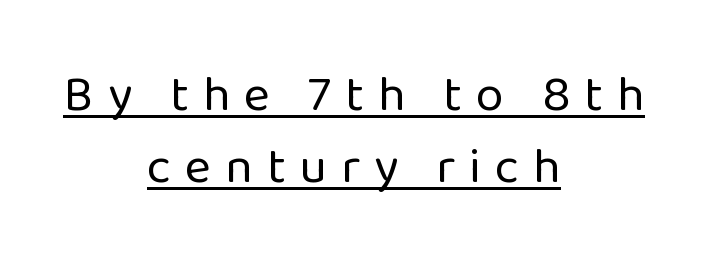
The lines are quadded center. Looks like regular typesetting: each glyph gets only the width it needs. In terms of leading, this rendering sits right in the middle. Think standard paragraph weight, or any step lighter than that. Is there an underline? Yes — a line sits under the letters.
